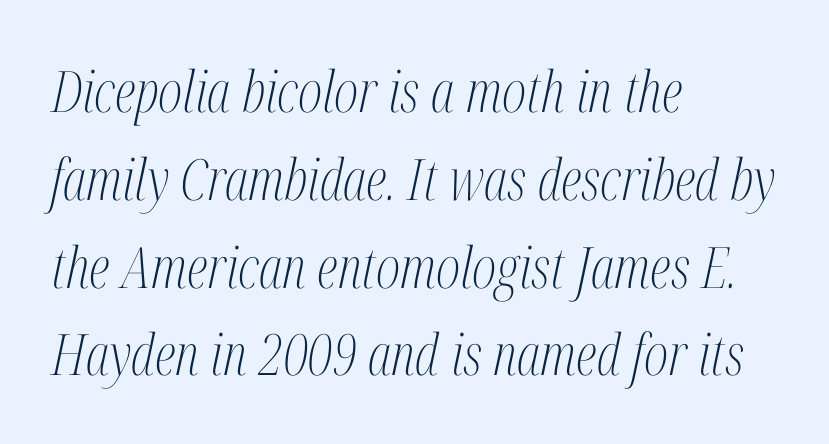
The image shows 57 px light, condensed serif type, italic (leaning right); set left-aligned, normal line spacing (1.54x), normal letter spacing, not underlined; medium stroke contrast and a medium x-height.
